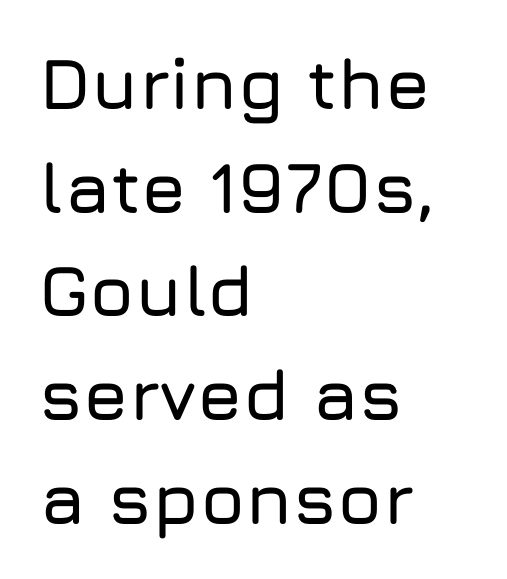
The image shows 72 px sans-serif type, upright; set left-aligned, normal line spacing (1.44x), normal letter spacing, not underlined; low stroke contrast and a medium x-height.
